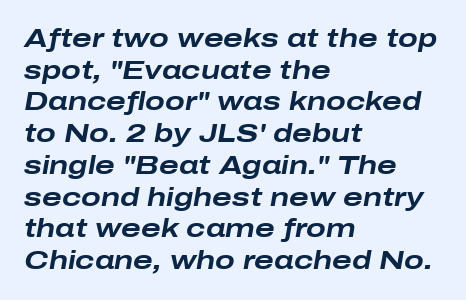
Q: Is the text bold? A: Yes.
Q: Is the text italic (slanted)? A: Yes, it leans right by about 10 degrees.
Q: Is the text underlined? A: No.
Q: How is the paragraph aligned? A: Left-aligned.
Q: Is the spacing between letters normal or unusually wide? A: Normal.
